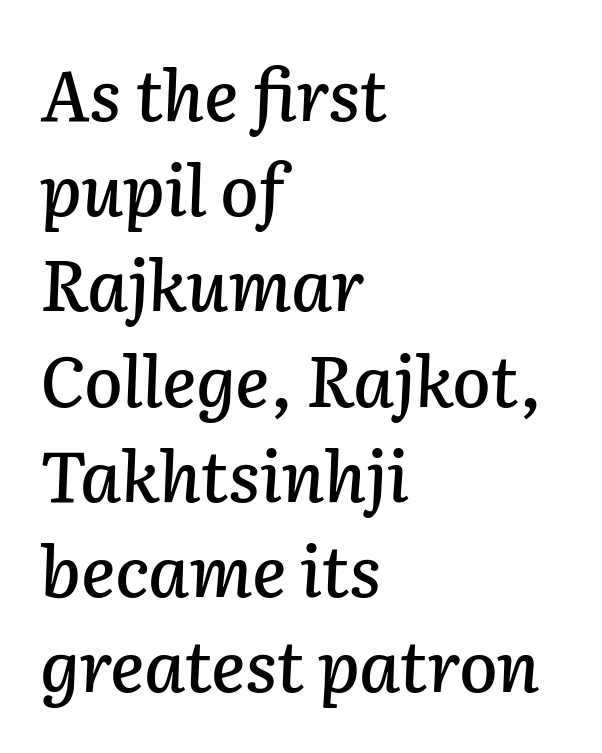
Tracking here is standard; glyphs follow each other at the usual distance. Varying glyph widths throughout — classic text-font behaviour. Every row of glyphs begins at an identical x-position on the left. Leading matches the norm, producing a regular column. The text carries the slant typical of an italic or oblique font. Underline: absent.
